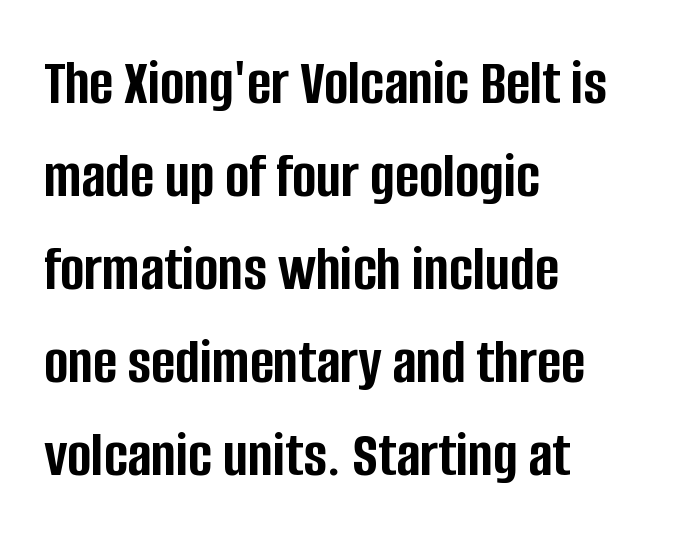
{"serif": "no", "italic": "no", "bold": "yes", "weight": "semibold", "width": "condensed", "stroke_contrast": "low", "x_height": "large", "monospaced": "no", "underline": "no", "align": "left", "line_spacing": "normal", "line_spacing_ratio": 1.43, "letter_spacing": "normal", "letter_spacing_em": 0.0, "glyph_px": 65}
